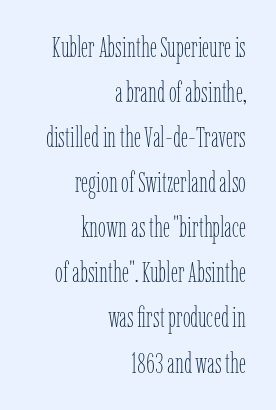
Q: Is the text bold? A: No.
Q: Is the text italic (slanted)? A: No, it is upright.
Q: Is the text underlined? A: No.
Q: How is the paragraph aligned? A: Right-aligned.
Q: Is the spacing between letters normal or unusually wide? A: Normal.
Q: Is the spacing between lines tight, normal or loose? A: Normal.
Q: Width (condensed, normal, or wide)? A: Condensed.
Q: Stroke contrast? A: Low.
Q: x-height? A: Medium.
Q: Monospaced? A: No.
